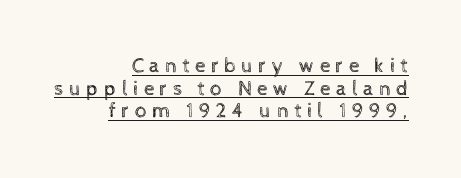
Interline gaps are noticeably narrow in this sample. The passage shown is underscored from start to finish. Italic: no, the glyphs are upright roman. The ragged edge is on the left, which tells us the setting is flush right. Spacing between characters has been opened up far beyond the box default. Is the type heavy? It reads as light-to-regular instead.
